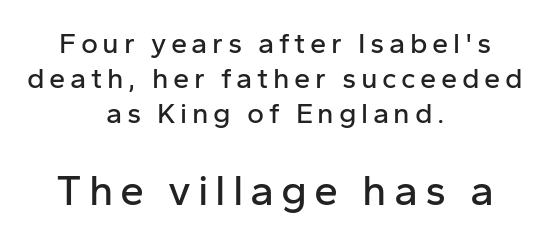
Honestly, there is no underline to notice here at all. The designer went with a sans here, leaving each stem footless. Is there any slant? The stems are plumb. Note: smaller setting up top, larger setting below.
